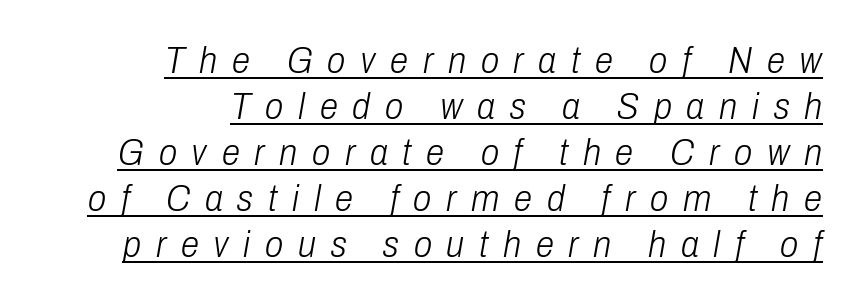
{"italic": "yes", "lean": "right", "slant_degrees": 10, "bold": "no", "weight": "light", "width": "condensed", "stroke_contrast": "low", "x_height": "medium", "monospaced": "no", "underline": "yes", "align": "right", "line_spacing_ratio": 1.24, "letter_spacing": "wide", "letter_spacing_em": 0.4, "glyph_px": 37}
